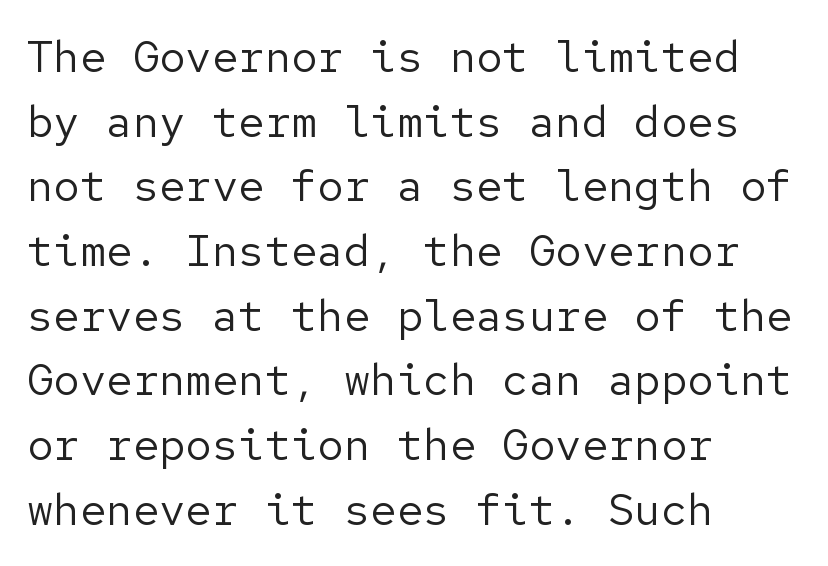
{"serif": "no", "italic": "no", "bold": "no", "weight": "regular", "width": "normal", "stroke_contrast": "low", "x_height": "medium", "underline": "no", "align": "left", "line_spacing": "normal", "line_spacing_ratio": 1.47, "letter_spacing": "normal", "letter_spacing_em": 0.0, "glyph_px": 44}
